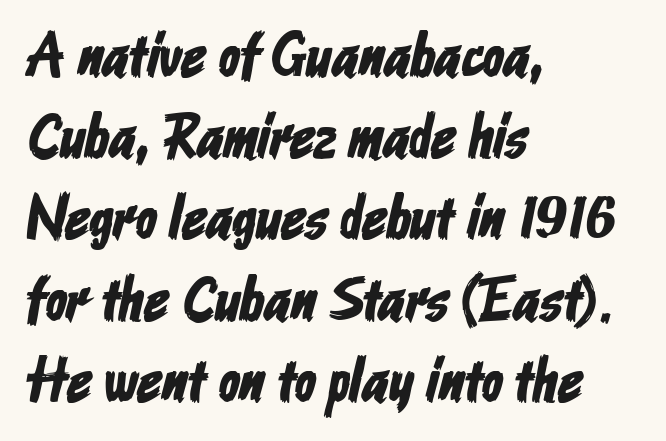
Students, note that the glyphs here touch the page at normal intervals. Look at the bottom of the vertical strokes: they stop flat, with no serifs. The face used here is proportionally spaced, like ordinary book or web type. The block of text has a typical density, with ordinary space between rows. Line starts are locked; line ends wander. Just letters on the line, the space beneath them empty.
